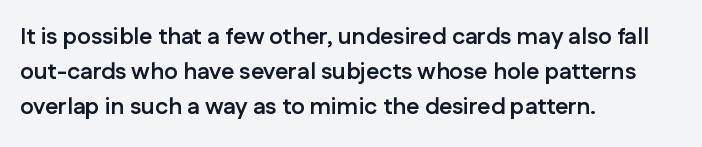
The image shows 23 px bold type, upright; set left-aligned, normal line spacing (1.52x), normal letter spacing, not underlined.
